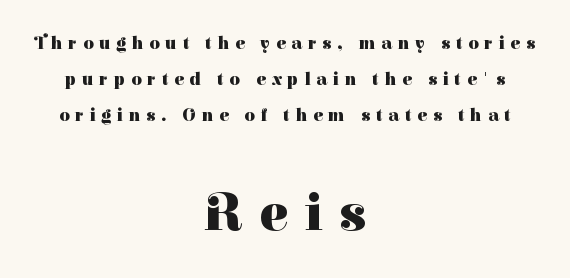
The image shows 53 px heavy serif type, upright; set centered, loose line spacing (1.99x), unusually wide letter spacing (+0.32 em), not underlined; the second (bottom) block is 2.94x larger; high stroke contrast and a medium x-height.
